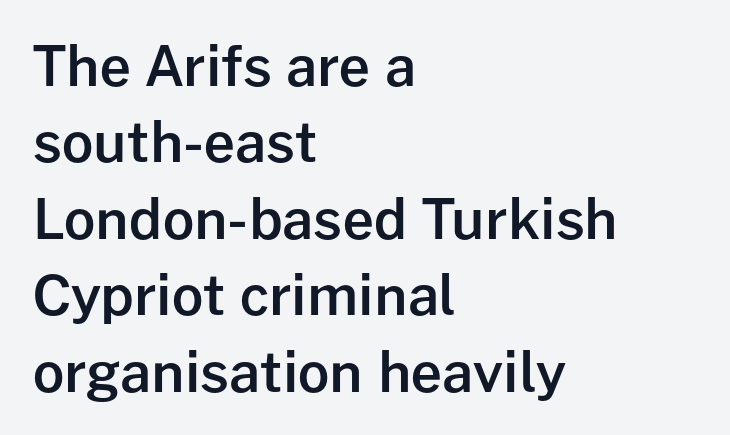
Notice how the passage keeps a crisp vertical edge on the left only. The sample has been set in demibold, a notch under bold. Inter-character spacing is left at the font's built-in metrics. The axis of the letterforms is exactly vertical. Each letter keeps its own natural width here, so spacing adapts to shape. Vertical spacing — default.
